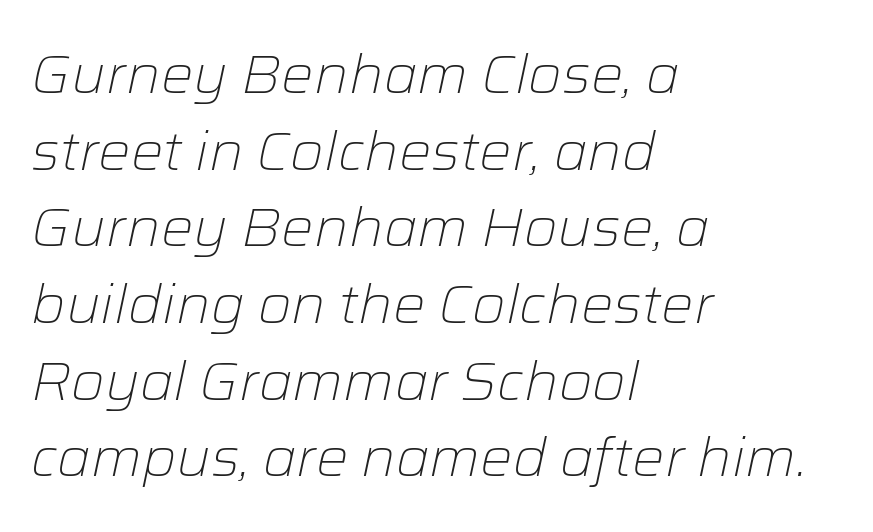
{"italic": "yes", "lean": "right", "slant_degrees": 12, "bold": "no", "weight": "light", "width": "normal", "stroke_contrast": "low", "x_height": "medium", "monospaced": "no", "underline": "no", "align": "left", "line_spacing": "normal", "line_spacing_ratio": 1.42, "letter_spacing": "normal", "letter_spacing_em": 0.0, "glyph_px": 54}
